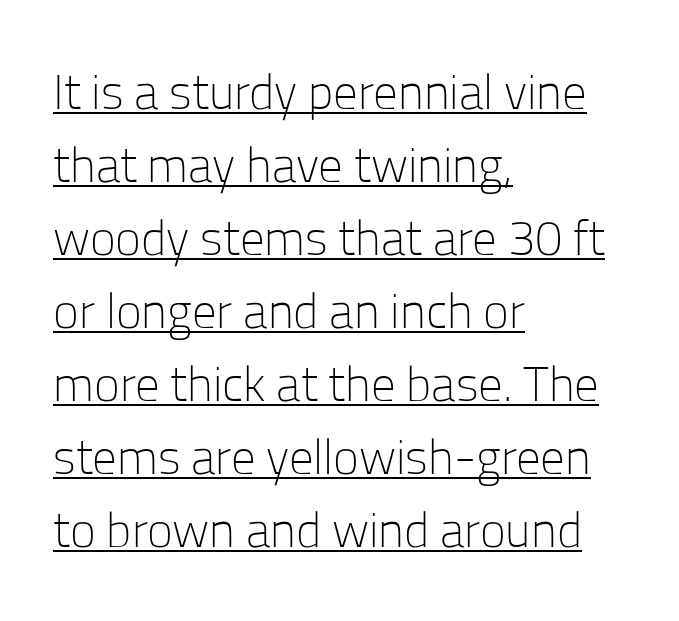
{"serif": "no", "italic": "no", "bold": "no", "weight": "light", "width": "normal", "stroke_contrast": "low", "x_height": "medium", "monospaced": "no", "underline": "yes", "align": "left", "line_spacing": "normal", "line_spacing_ratio": 1.49, "letter_spacing": "normal", "letter_spacing_em": 0.0, "glyph_px": 49}
